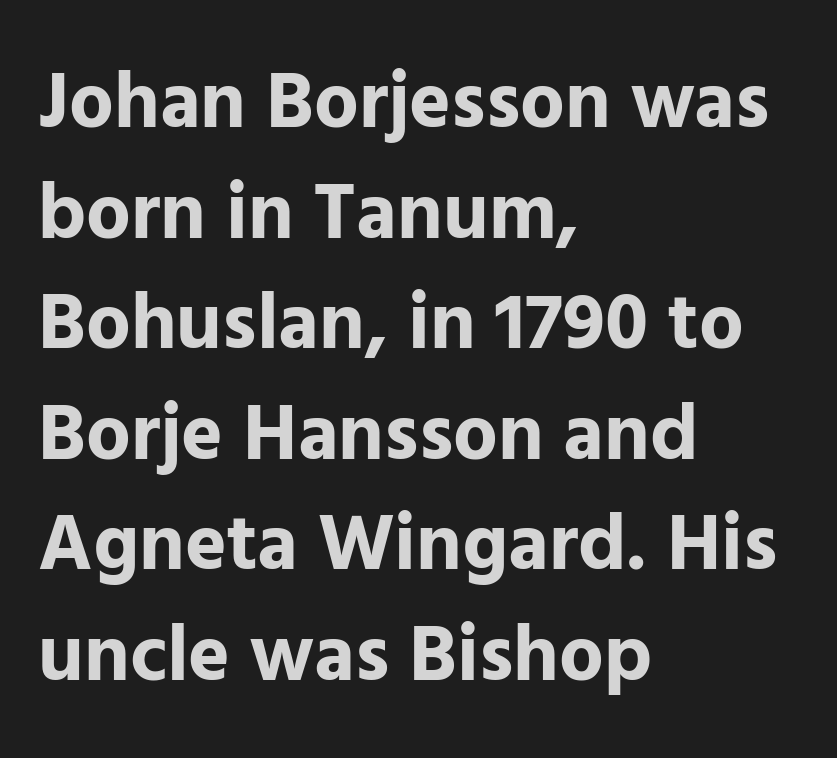
{"serif": "no", "italic": "no", "bold": "yes", "weight": "bold", "width": "normal", "stroke_contrast": "low", "x_height": "medium", "monospaced": "no", "underline": "no", "align": "left", "line_spacing": "normal", "line_spacing_ratio": 1.4, "letter_spacing": "normal", "letter_spacing_em": 0.0, "glyph_px": 79}
